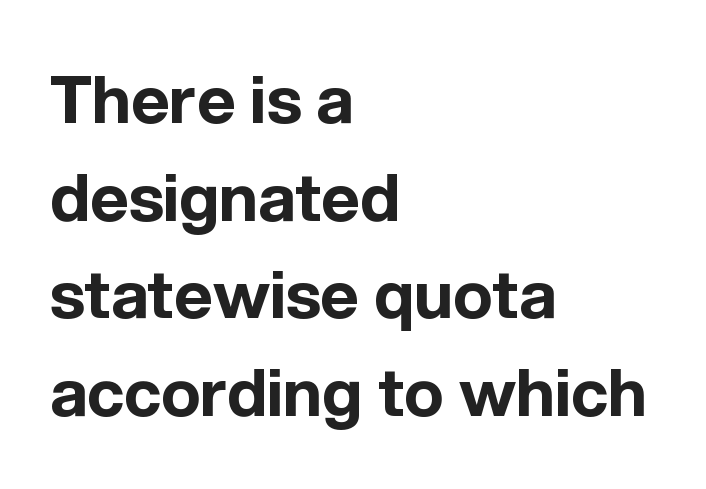
{"serif": "no", "italic": "no", "bold": "yes", "weight": "bold", "width": "normal", "x_height": "medium", "monospaced": "no", "underline": "no", "align": "left", "line_spacing": "normal", "line_spacing_ratio": 1.48, "letter_spacing": "normal", "letter_spacing_em": 0.0, "glyph_px": 66}
